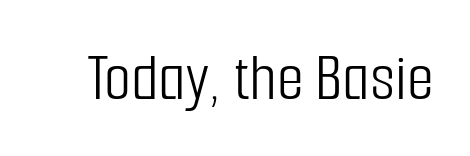
The image shows 70 px light, condensed sans-serif type, upright; set normal letter spacing, not underlined; low stroke contrast and a medium x-height.
